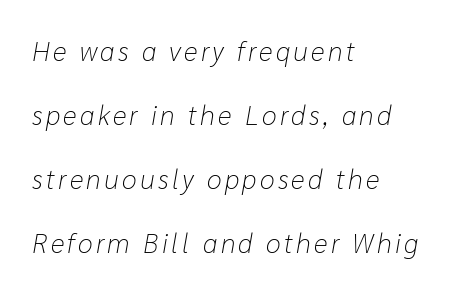
{"italic": "yes", "lean": "right", "slant_degrees": 10, "bold": "no", "underline": "no", "align": "left", "line_spacing": "loose", "line_spacing_ratio": 2.37, "glyph_px": 27}
